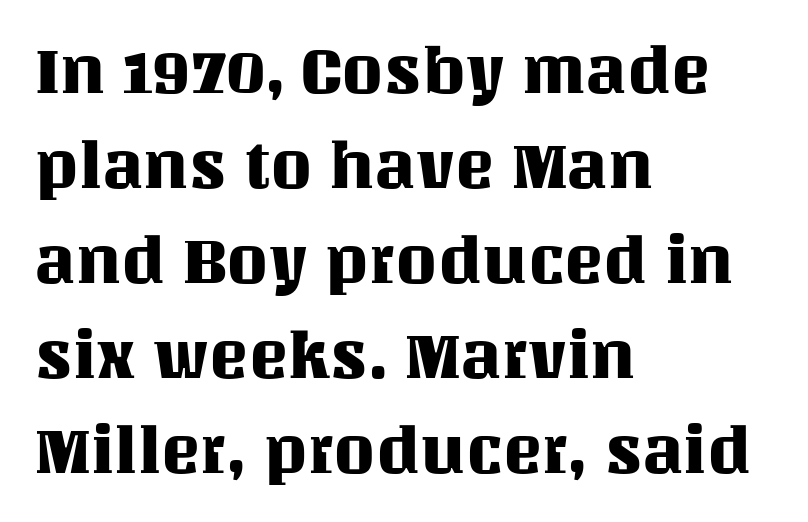
{"italic": "no", "width": "normal", "stroke_contrast": "medium", "x_height": "large", "monospaced": "no", "underline": "no", "align": "left", "line_spacing": "normal", "line_spacing_ratio": 1.44, "letter_spacing": "normal", "letter_spacing_em": 0.0, "glyph_px": 66}
